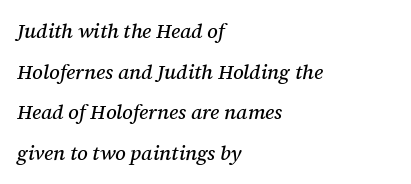
{"italic": "yes", "lean": "right", "slant_degrees": 12, "underline": "no", "align": "left", "line_spacing": "loose", "line_spacing_ratio": 2.03, "letter_spacing": "normal", "letter_spacing_em": 0.0, "glyph_px": 20}
